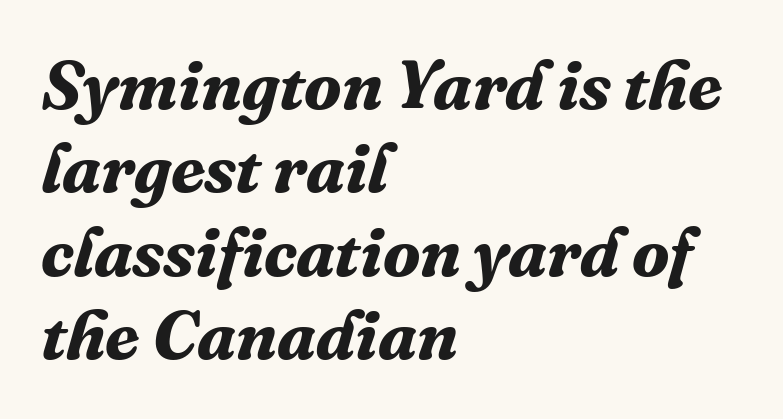
Q: Is the text bold? A: Yes.
Q: Is the text italic (slanted)? A: Yes, it leans right by about 16 degrees.
Q: Is the typeface a serif or a sans-serif typeface? A: Serif.
Q: Is the text underlined? A: No.
Q: How is the paragraph aligned? A: Left-aligned.
Q: Is the spacing between letters normal or unusually wide? A: Normal.
Q: Width (condensed, normal, or wide)? A: Normal.
Q: Stroke contrast? A: Medium.
Q: x-height? A: Medium.
Q: Monospaced? A: No.
